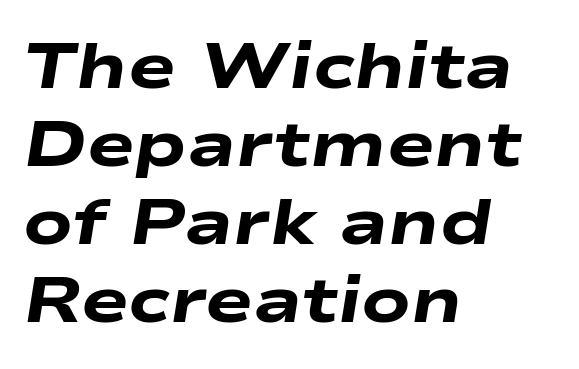
The image shows 64 px heavy, wide type, italic (leaning right); set left-aligned, line spacing 1.22x, normal letter spacing, not underlined; low stroke contrast and a medium x-height.
